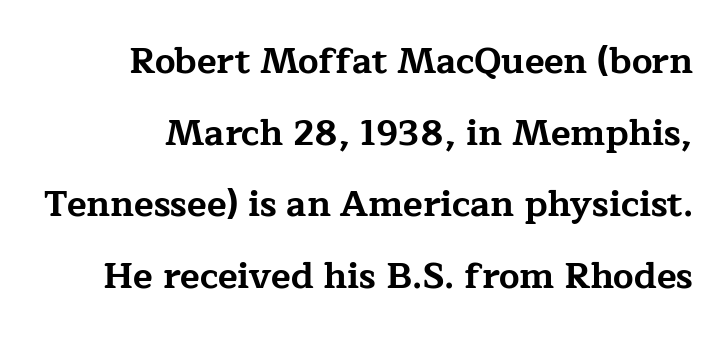
The image shows 36 px bold, wide serif type, upright; set loose line spacing (1.99x), normal letter spacing, not underlined; low stroke contrast and a medium x-height.
